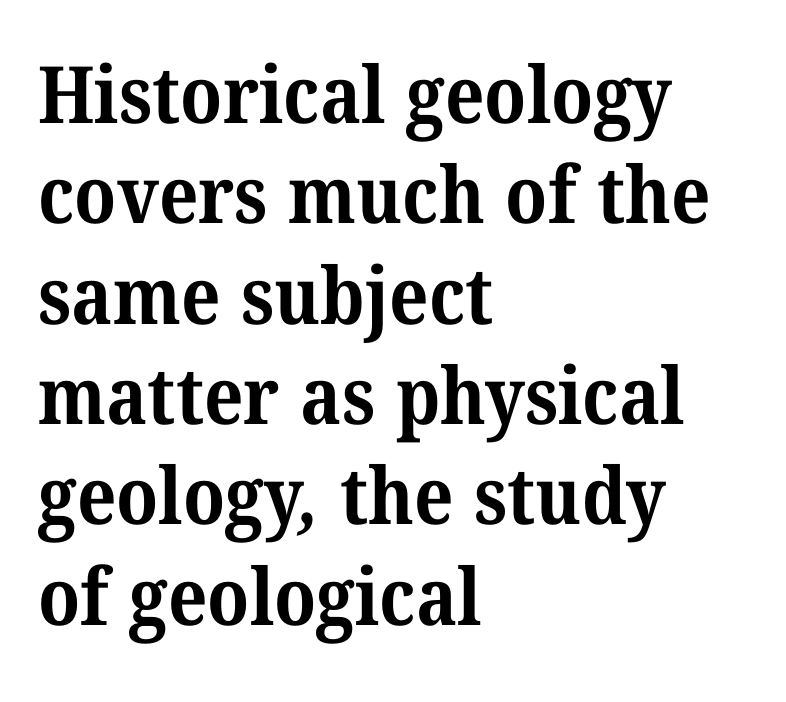
Compared with an ordinary text face, these strokes are far heavier — a full bold. You could not count columns in this text — the font is proportionally spaced. Each letter's strokes conclude with small projecting serifs. No extra tracking has been applied to these lines. Reading down the block, your eye returns to a fixed left position each line. The designer left line spacing at the default.
